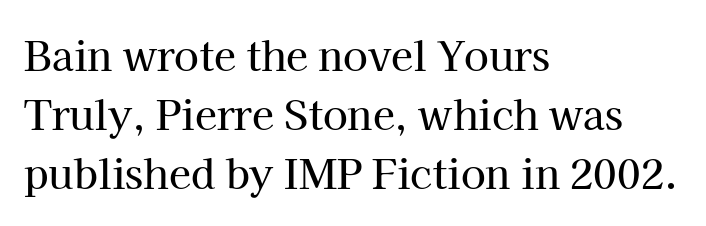
Q: Is the text italic (slanted)? A: No, it is upright.
Q: Is the typeface a serif or a sans-serif typeface? A: Serif.
Q: Is the text underlined? A: No.
Q: How is the paragraph aligned? A: Left-aligned.
Q: Is the spacing between letters normal or unusually wide? A: Normal.
Q: Is the spacing between lines tight, normal or loose? A: Normal.
Q: Width (condensed, normal, or wide)? A: Normal.
Q: Stroke contrast? A: High.
Q: x-height? A: Medium.
Q: Monospaced? A: No.
